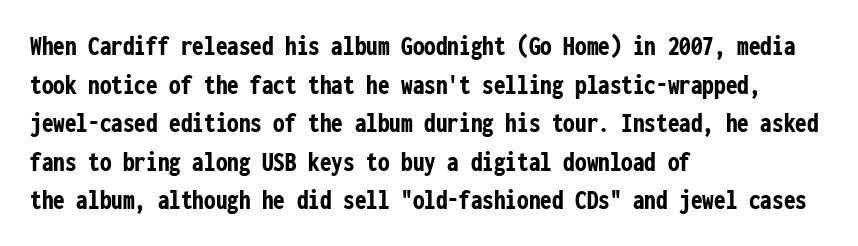
Q: Is the text bold? A: Yes.
Q: Is the text italic (slanted)? A: No, it is upright.
Q: Is the typeface a serif or a sans-serif typeface? A: Sans-serif.
Q: Is the text underlined? A: No.
Q: How is the paragraph aligned? A: Left-aligned.
Q: Is the spacing between letters normal or unusually wide? A: Normal.
Q: Is the spacing between lines tight, normal or loose? A: Normal.
Q: Width (condensed, normal, or wide)? A: Condensed.
Q: Stroke contrast? A: Low.
Q: x-height? A: Medium.
Q: Monospaced? A: Yes.
